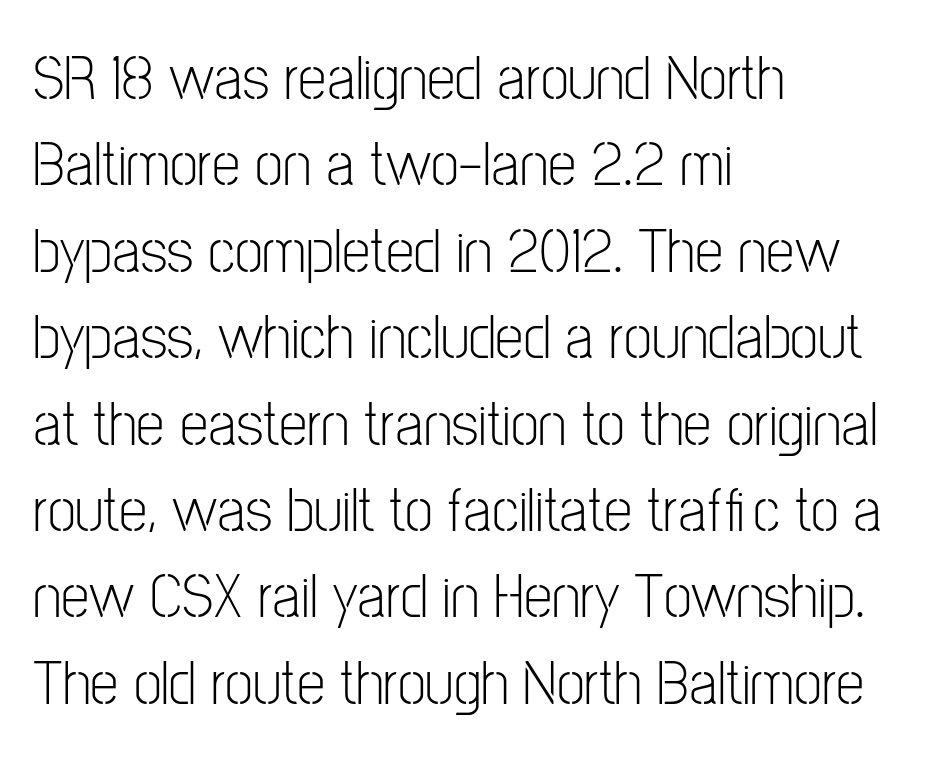
Serif or sans? Sans — the stroke terminals are bare. Ordinary non-slanted type is in use. The rendering uses natural spacing where letterforms have individual widths. Inter-character spacing is left at the font's built-in metrics.
